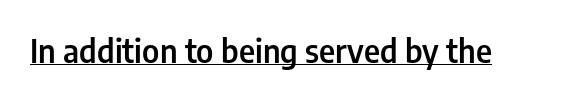
The image shows 32 px semibold, condensed sans-serif type, upright; set normal letter spacing, underlined; low stroke contrast and a medium x-height.
